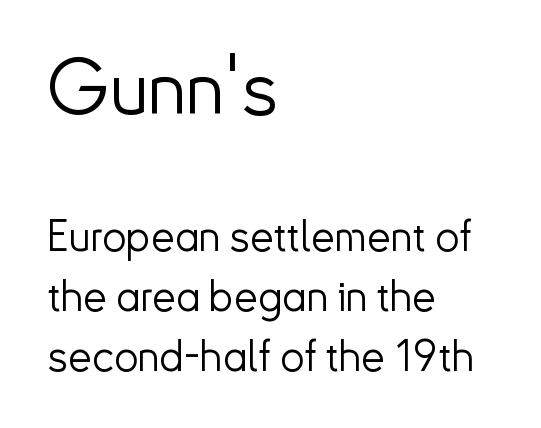
The image shows 76 px light sans-serif type, upright; set left-aligned, normal line spacing (1.39x), normal letter spacing, not underlined; the first (top) block is 1.77x larger; low stroke contrast and a small x-height.
